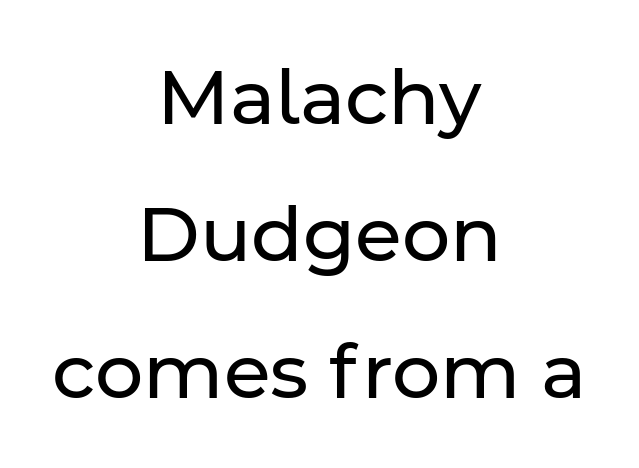
{"serif": "no", "italic": "no", "bold": "no", "weight": "regular", "width": "normal", "stroke_contrast": "low", "x_height": "medium", "monospaced": "no", "underline": "no", "align": "center", "line_spacing_ratio": 1.8, "letter_spacing": "normal", "letter_spacing_em": 0.0, "glyph_px": 76}
